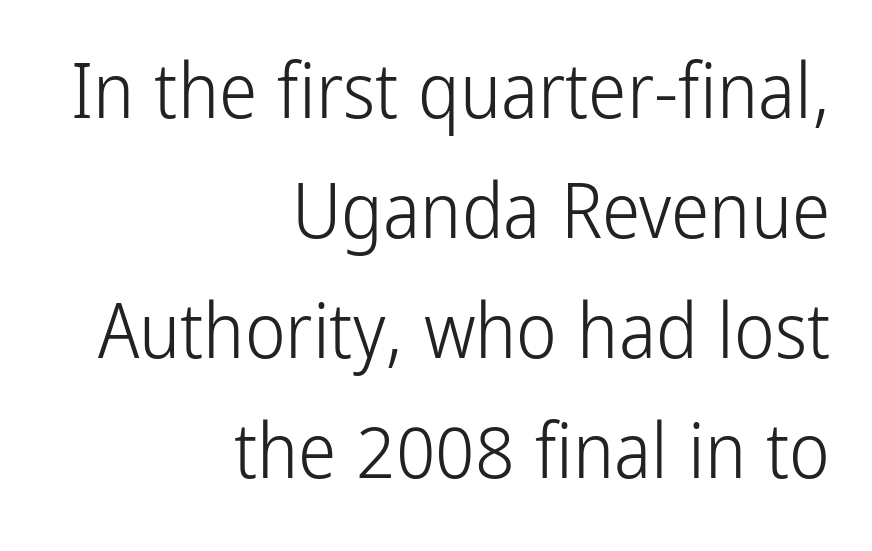
The image shows 77 px light, condensed sans-serif type, upright; set right-aligned, normal line spacing (1.56x), normal letter spacing, not underlined; low stroke contrast and a medium x-height.
